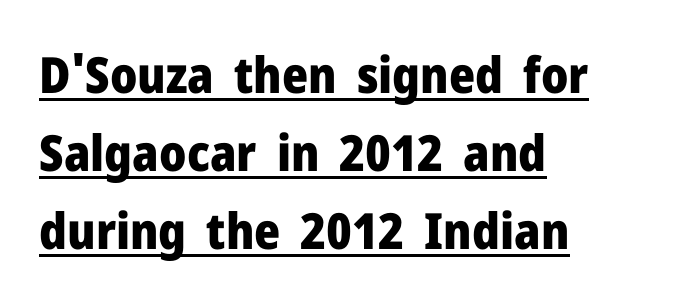
{"serif": "no", "italic": "no", "bold": "yes", "weight": "heavy", "width": "normal", "stroke_contrast": "low", "x_height": "medium", "monospaced": "no", "underline": "yes", "align": "left", "line_spacing": "normal", "line_spacing_ratio": 1.56, "letter_spacing": "normal", "letter_spacing_em": 0.0, "glyph_px": 50}
